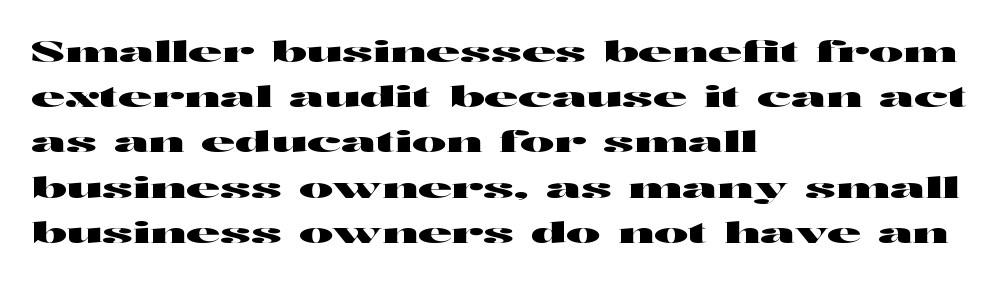
{"serif": "no", "italic": "no", "width": "wide", "stroke_contrast": "high", "x_height": "medium", "monospaced": "no", "underline": "no", "align": "left", "line_spacing": "normal", "line_spacing_ratio": 1.56, "letter_spacing": "normal", "letter_spacing_em": 0.0, "glyph_px": 29}
